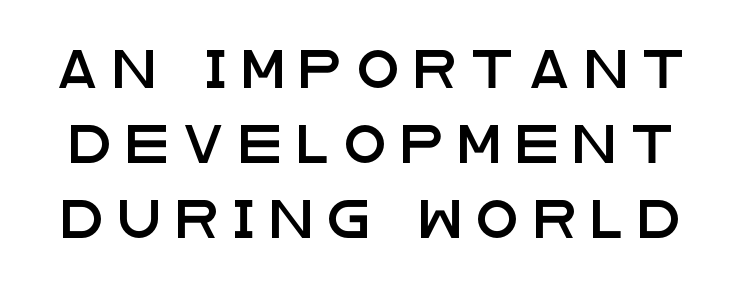
The image shows 38 px wide sans-serif type, upright; set loose line spacing (1.97x), unusually wide letter spacing (+0.41 em), not underlined; low stroke contrast and a large x-height.
